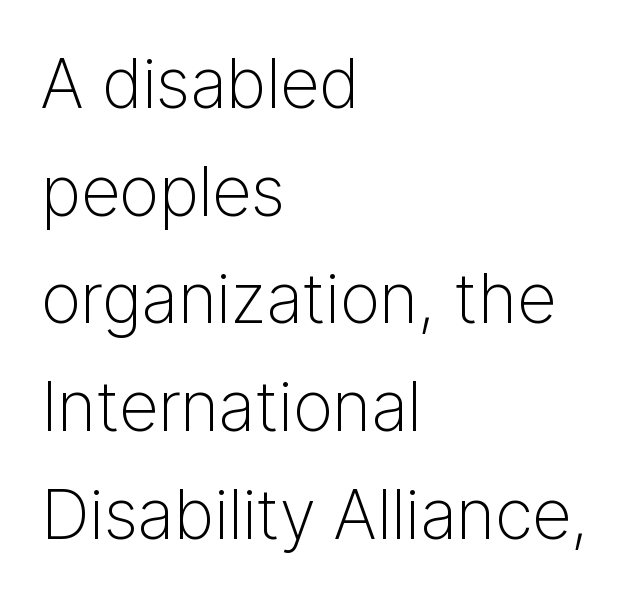
{"serif": "no", "italic": "no", "bold": "no", "weight": "light", "width": "normal", "stroke_contrast": "low", "x_height": "medium", "monospaced": "no", "underline": "no", "align": "left", "line_spacing": "normal", "line_spacing_ratio": 1.56, "letter_spacing": "normal", "letter_spacing_em": 0.0, "glyph_px": 69}
